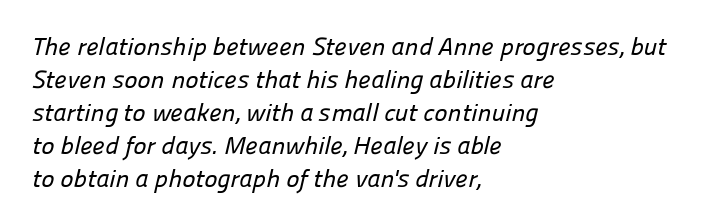
{"underline": "no", "align": "left", "line_spacing": "normal", "line_spacing_ratio": 1.32, "letter_spacing": "normal", "letter_spacing_em": 0.0, "glyph_px": 25}
